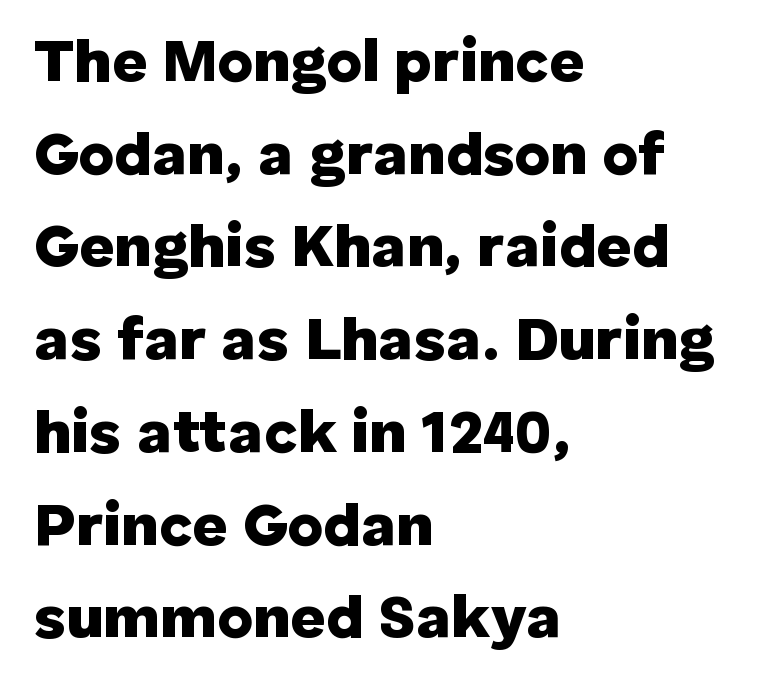
Q: Is the text bold? A: Yes.
Q: Is the text italic (slanted)? A: No, it is upright.
Q: Is the typeface a serif or a sans-serif typeface? A: Sans-serif.
Q: Is the text underlined? A: No.
Q: How is the paragraph aligned? A: Left-aligned.
Q: Is the spacing between letters normal or unusually wide? A: Normal.
Q: Is the spacing between lines tight, normal or loose? A: Normal.
Q: Width (condensed, normal, or wide)? A: Normal.
Q: Stroke contrast? A: Low.
Q: x-height? A: Medium.
Q: Monospaced? A: No.
